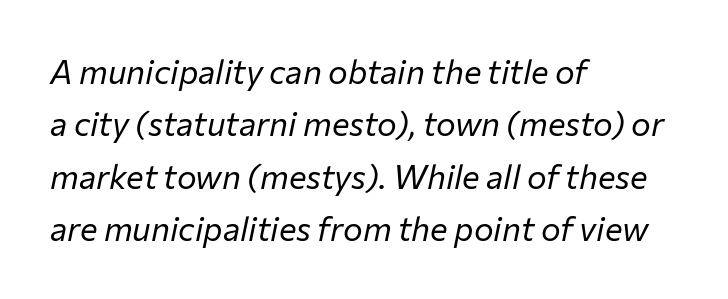
Q: Is the text bold? A: No.
Q: Is the text italic (slanted)? A: Yes, it leans right by about 12 degrees.
Q: Is the text underlined? A: No.
Q: How is the paragraph aligned? A: Left-aligned.
Q: Is the spacing between letters normal or unusually wide? A: Normal.
Q: Is the spacing between lines tight, normal or loose? A: Normal.
Q: Width (condensed, normal, or wide)? A: Normal.
Q: Stroke contrast? A: Low.
Q: x-height? A: Medium.
Q: Monospaced? A: No.
